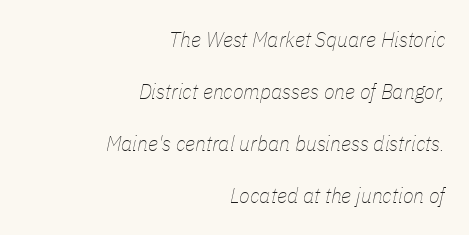
The image shows 22 px text type, italic (leaning right); set right-aligned, loose line spacing (2.37x), normal letter spacing, not underlined.
